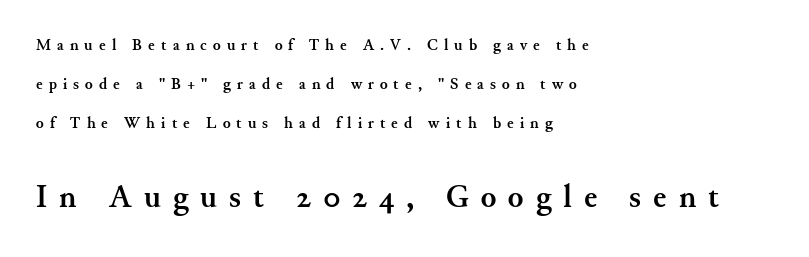
Q: Is the text bold? A: Yes.
Q: Is the text italic (slanted)? A: No, it is upright.
Q: Is the typeface a serif or a sans-serif typeface? A: Serif.
Q: Is the text underlined? A: No.
Q: How is the paragraph aligned? A: Left-aligned.
Q: Is the spacing between letters normal or unusually wide? A: Unusually wide.
Q: Is the spacing between lines tight, normal or loose? A: Loose.
Q: Which block of text is set in a larger size, the first (top) or the second (bottom)? A: The second (bottom) one.
Q: Width (condensed, normal, or wide)? A: Normal.
Q: Stroke contrast? A: Medium.
Q: x-height? A: Small.
Q: Monospaced? A: No.
